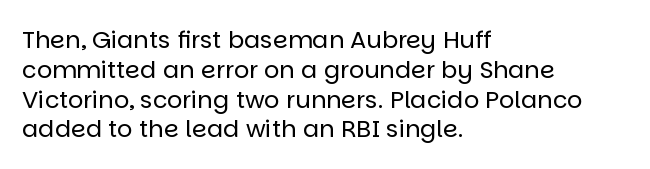
Q: Is the text bold? A: No.
Q: Is the text italic (slanted)? A: No, it is upright.
Q: Is the text underlined? A: No.
Q: How is the paragraph aligned? A: Left-aligned.
Q: Is the spacing between letters normal or unusually wide? A: Normal.
